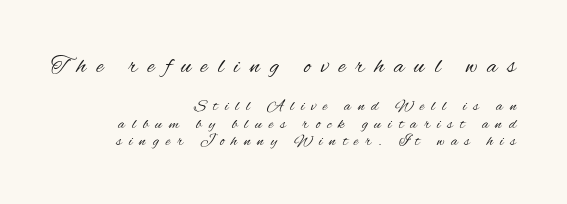
The line-height multiplier appears low, near solid setting. Layout note: lines flush right. Compare the two chunks: the upper has the greater cap height. Spacing between characters has been opened up far beyond the box default.
